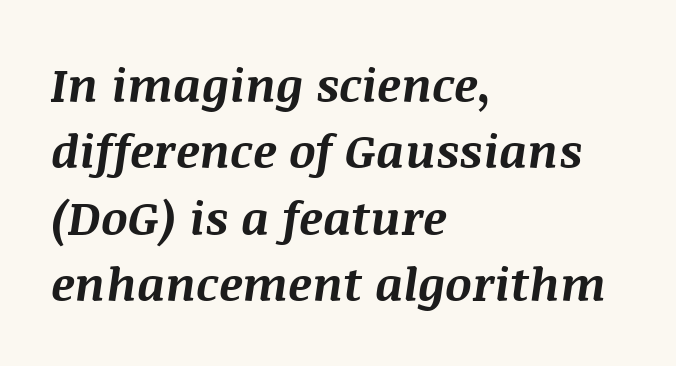
These lines are rendered in a variable-pitch font. Bare-footed words on every line. The block of text has a typical density, with ordinary space between rows. The lettering tilts uniformly, giving the passage an italic look. Characters follow at the spacing the type designer built in. The ragged edge is on the right, which tells us the setting is flush left.
